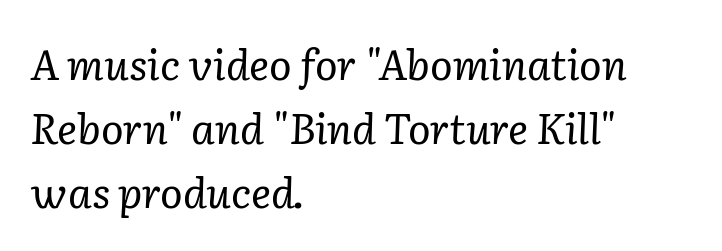
Q: Is the text bold? A: No.
Q: Is the text italic (slanted)? A: Yes, it leans right by about 2 degrees.
Q: Is the typeface a serif or a sans-serif typeface? A: Serif.
Q: Is the text underlined? A: No.
Q: How is the paragraph aligned? A: Left-aligned.
Q: Is the spacing between letters normal or unusually wide? A: Normal.
Q: Is the spacing between lines tight, normal or loose? A: Normal.
Q: Width (condensed, normal, or wide)? A: Normal.
Q: Stroke contrast? A: Low.
Q: x-height? A: Medium.
Q: Monospaced? A: No.
